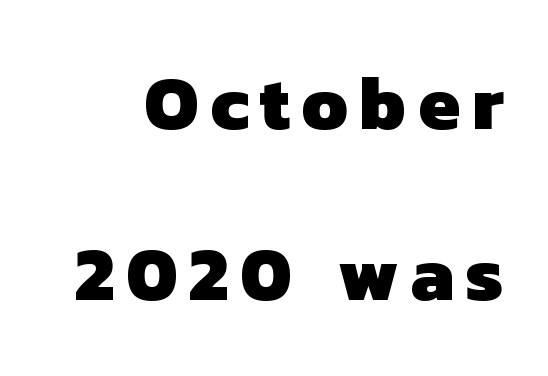
{"serif": "no", "bold": "yes", "weight": "heavy", "width": "normal", "stroke_contrast": "low", "x_height": "medium", "monospaced": "no", "underline": "no", "line_spacing": "loose", "line_spacing_ratio": 2.25, "glyph_px": 76}
